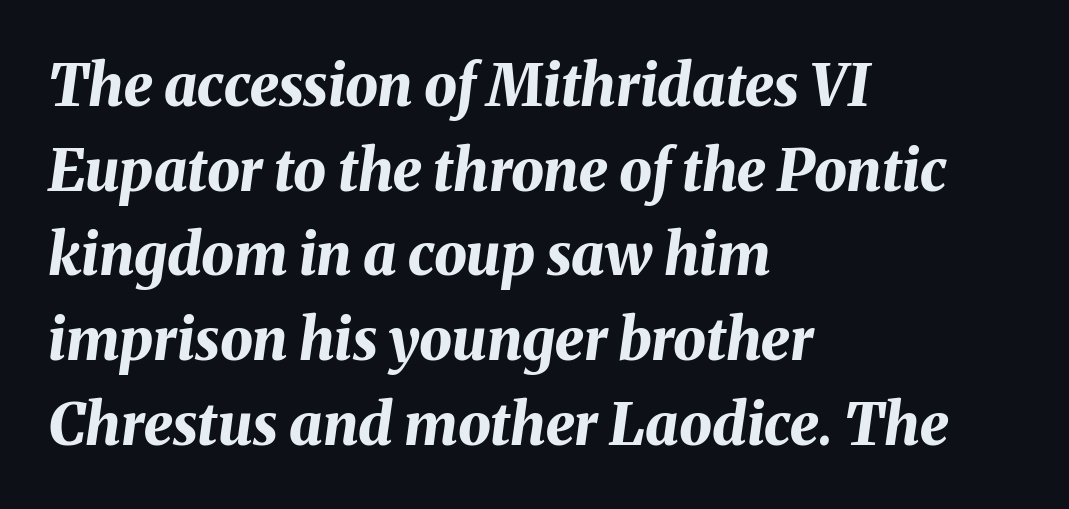
The image shows 58 px bold type, italic (leaning right); set left-aligned, normal line spacing (1.46x), normal letter spacing, not underlined; medium stroke contrast and a medium x-height.
